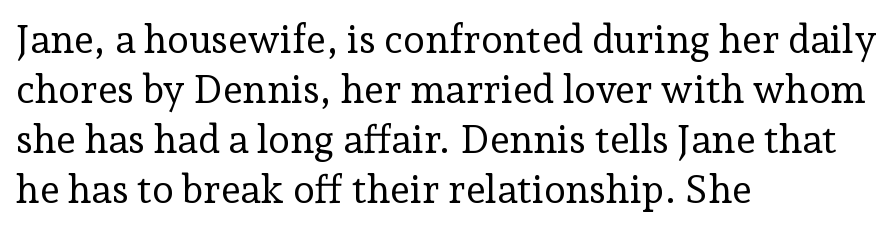
Q: Is the text bold? A: No.
Q: Is the text italic (slanted)? A: No, it is upright.
Q: Is the typeface a serif or a sans-serif typeface? A: Serif.
Q: Is the text underlined? A: No.
Q: How is the paragraph aligned? A: Left-aligned.
Q: Is the spacing between letters normal or unusually wide? A: Normal.
Q: Is the spacing between lines tight, normal or loose? A: Normal.
Q: Width (condensed, normal, or wide)? A: Normal.
Q: Stroke contrast? A: Low.
Q: x-height? A: Medium.
Q: Monospaced? A: No.
